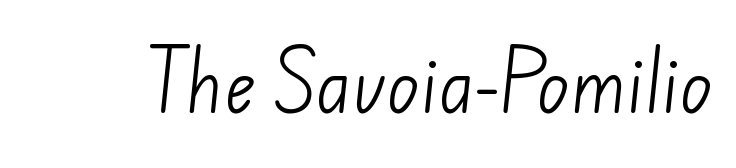
The gap between lines stays unmarked. Tracking value appears to be zero — textbook default spacing. Think standard paragraph weight, or any step lighter than that. You can tell from the bare stems that sans-serif type was used. Spacing verdict: proportional, widths tailored to each character.
